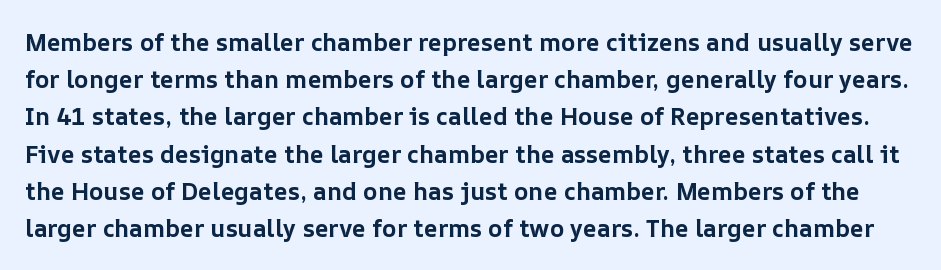
Tall strokes in this sample are plumb rather than angled. A normal amount of white space separates one row of letters from the next. Decoration check: the copy has no underline. What weight is shown? A full bold with thick strokes. Between one letter and the next there's only the usual sliver of space.
